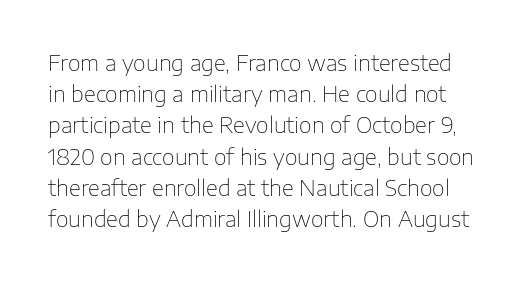
Any mark beneath the type? The region is blank. Think standard paragraph weight, or any step lighter than that. This sample uses an upright cut, with every glyph sitting square on the baseline. The gaps between neighbouring characters are ordinary and unremarkable. Each new line begins a customary step beneath the previous one.
